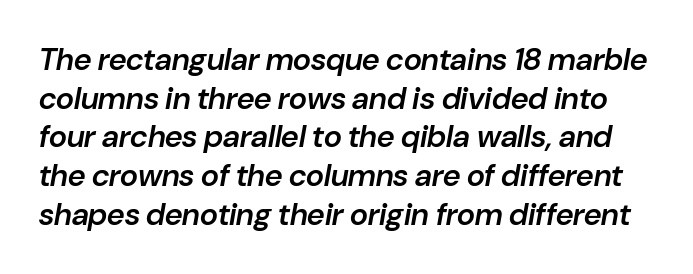
The face used here is rendered with its standard letterfit. Strokes here are thickened, but only to semibold level. The passage shown stacks its lines at a standard gap. Yep, that's italic — everything's leaning. A typesetter would call this proportional, since set widths differ per character.
